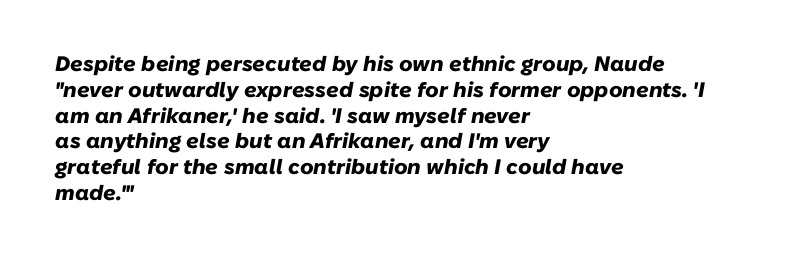
{"italic": "yes", "lean": "right", "slant_degrees": 10, "bold": "yes", "underline": "no", "align": "left", "line_spacing_ratio": 1.23, "letter_spacing": "normal", "letter_spacing_em": 0.0, "glyph_px": 21}
